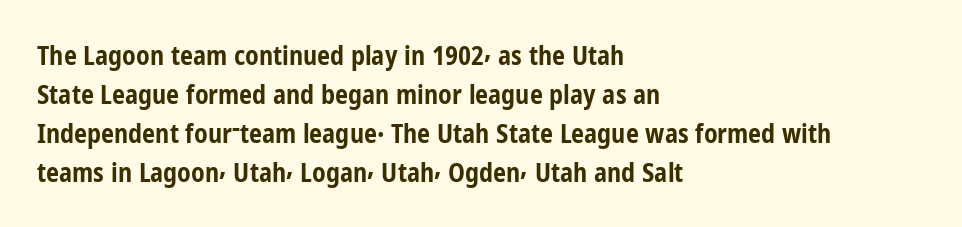
The image shows 26 px bold type, upright; set left-aligned, normal line spacing (1.5x), normal letter spacing, not underlined.
